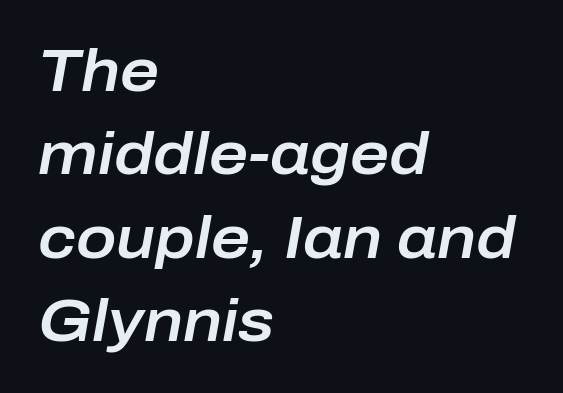
Q: Is the text italic (slanted)? A: Yes, it leans right by about 10 degrees.
Q: Is the text underlined? A: No.
Q: How is the paragraph aligned? A: Left-aligned.
Q: Is the spacing between letters normal or unusually wide? A: Normal.
Q: Is the spacing between lines tight, normal or loose? A: Normal.
Q: Width (condensed, normal, or wide)? A: Normal.
Q: Stroke contrast? A: Low.
Q: x-height? A: Medium.
Q: Monospaced? A: No.
